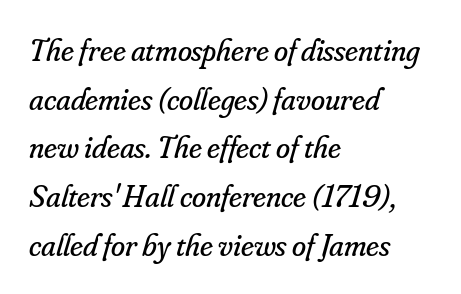
Q: Is the text bold? A: No.
Q: Is the text italic (slanted)? A: Yes, it leans right by about 16 degrees.
Q: Is the typeface a serif or a sans-serif typeface? A: Serif.
Q: Is the text underlined? A: No.
Q: How is the paragraph aligned? A: Left-aligned.
Q: Is the spacing between letters normal or unusually wide? A: Normal.
Q: Is the spacing between lines tight, normal or loose? A: Normal.
Q: Width (condensed, normal, or wide)? A: Normal.
Q: Stroke contrast? A: Low.
Q: x-height? A: Small.
Q: Monospaced? A: No.
